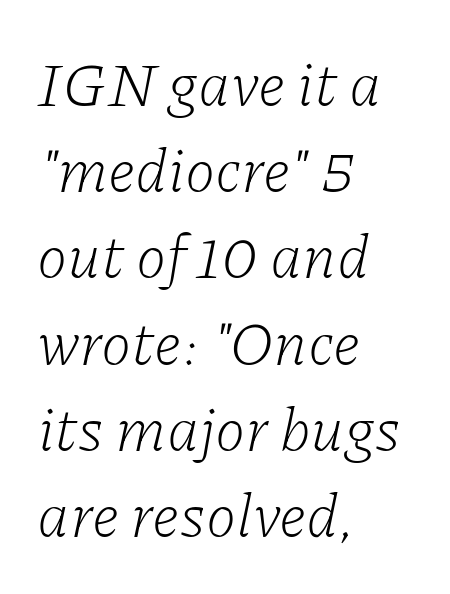
{"serif": "yes", "italic": "yes", "lean": "right", "slant_degrees": 11, "bold": "no", "weight": "light", "width": "normal", "stroke_contrast": "low", "x_height": "medium", "monospaced": "no", "underline": "no", "align": "left", "line_spacing": "normal", "line_spacing_ratio": 1.39, "letter_spacing": "normal", "letter_spacing_em": 0.0, "glyph_px": 62}
